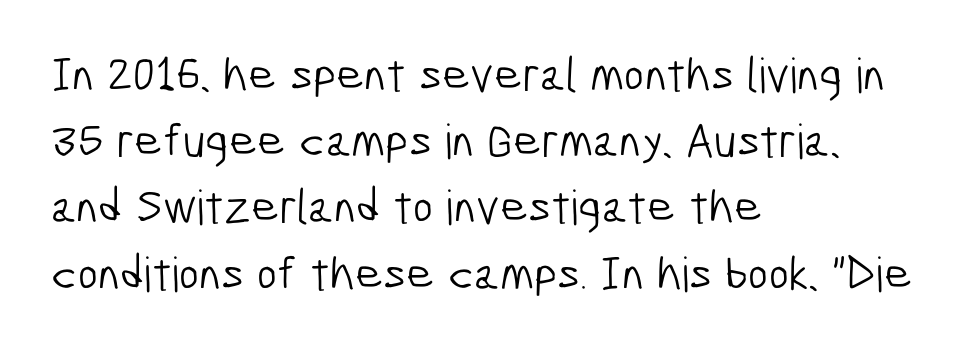
Q: Is the text bold? A: No.
Q: Is the typeface a serif or a sans-serif typeface? A: Sans-serif.
Q: Is the text underlined? A: No.
Q: How is the paragraph aligned? A: Left-aligned.
Q: Is the spacing between letters normal or unusually wide? A: Normal.
Q: Is the spacing between lines tight, normal or loose? A: Normal.
Q: Width (condensed, normal, or wide)? A: Condensed.
Q: Stroke contrast? A: Low.
Q: x-height? A: Medium.
Q: Monospaced? A: No.
